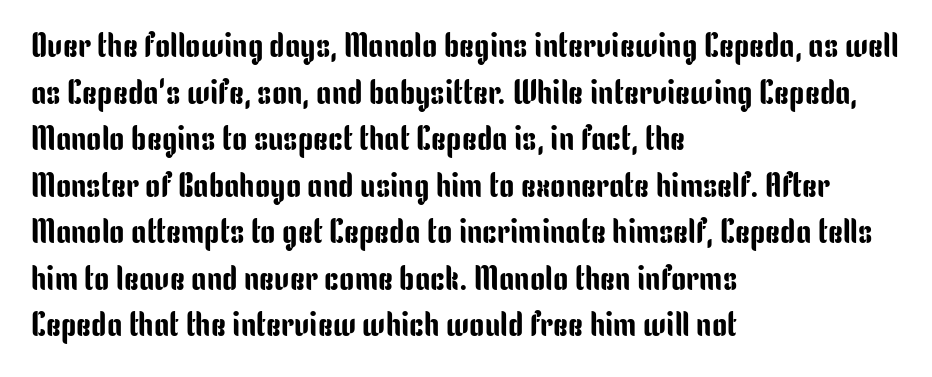
Q: Is the text italic (slanted)? A: No, it is upright.
Q: Is the typeface a serif or a sans-serif typeface? A: Sans-serif.
Q: Is the text underlined? A: No.
Q: How is the paragraph aligned? A: Left-aligned.
Q: Is the spacing between letters normal or unusually wide? A: Normal.
Q: Is the spacing between lines tight, normal or loose? A: Normal.
Q: Width (condensed, normal, or wide)? A: Condensed.
Q: Stroke contrast? A: Low.
Q: x-height? A: Medium.
Q: Monospaced? A: No.
